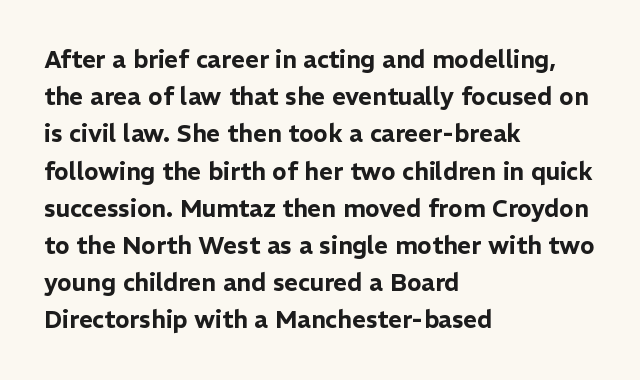
Q: Is the text italic (slanted)? A: No, it is upright.
Q: Is the text underlined? A: No.
Q: How is the paragraph aligned? A: Left-aligned.
Q: Is the spacing between letters normal or unusually wide? A: Normal.
Q: Is the spacing between lines tight, normal or loose? A: Normal.
